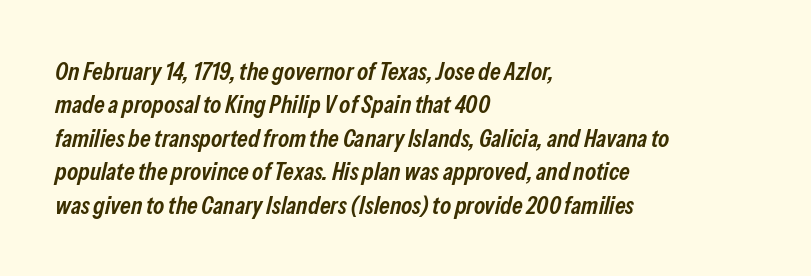
The text carries the slant typical of an italic or oblique font. Quick note: underline off. The vertical gap from one line to the next is medium. Caption: standard tracking, unaltered. Horizontal alignment here is leftward, the default for most running prose. Notice the strokes are somewhat thickened but not fully heavy: this is a semibold.
